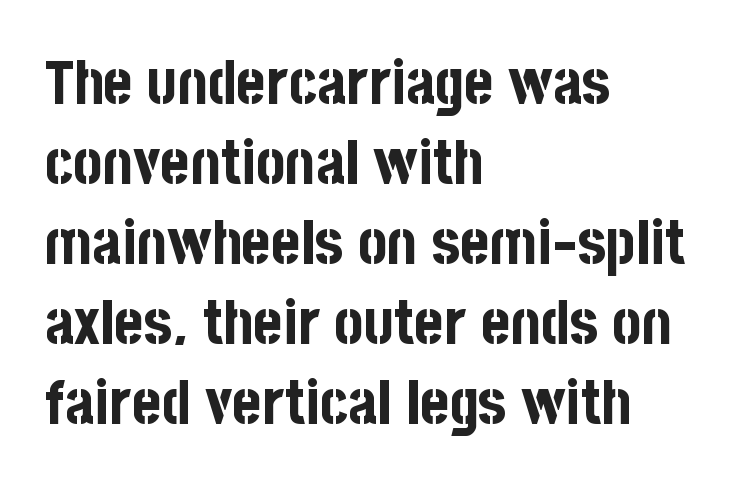
Rows of type keep a routine distance in the vertical direction. Every row of glyphs begins at an identical x-position on the left. The typesetting leans heavy: a genuine bold. The glyphs are unaccompanied by any horizontal stroke below them.
